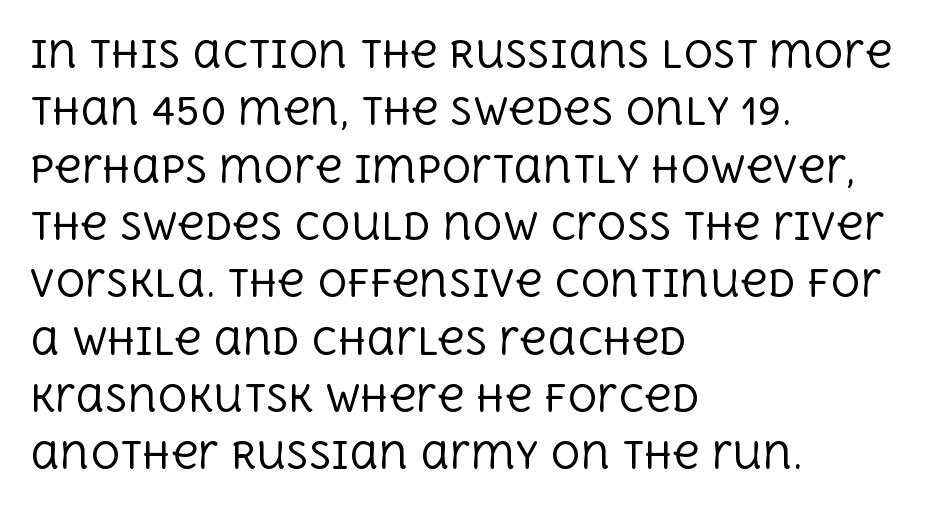
The image shows 37 px regular-weight serif type, upright; set left-aligned, normal line spacing (1.55x), normal letter spacing, not underlined; a large x-height.
